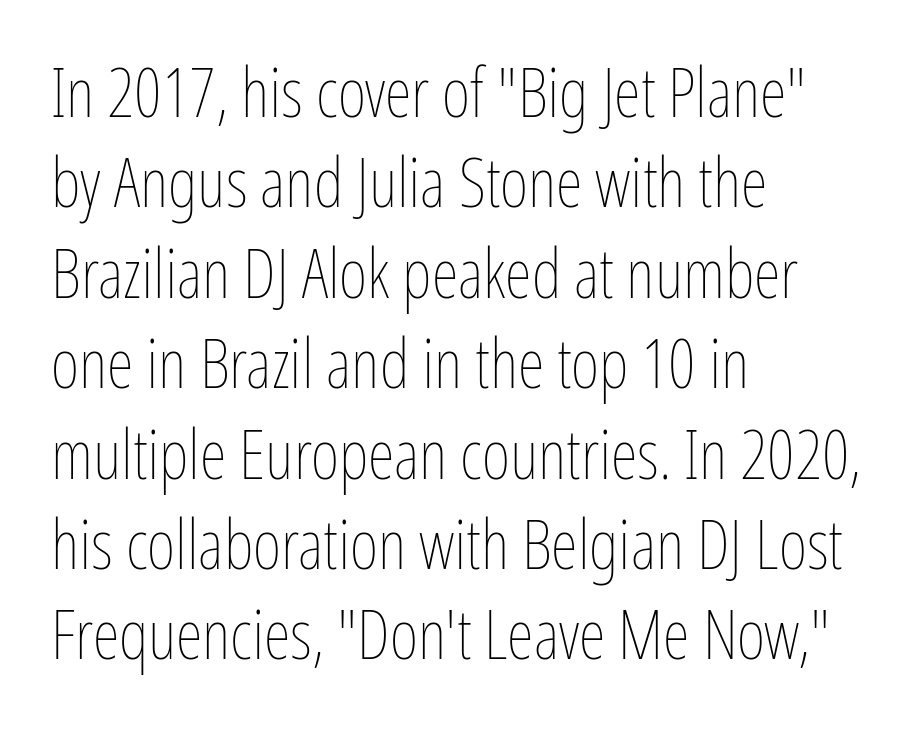
Q: Is the text bold? A: No.
Q: Is the text italic (slanted)? A: No, it is upright.
Q: Is the text underlined? A: No.
Q: How is the paragraph aligned? A: Left-aligned.
Q: Is the spacing between letters normal or unusually wide? A: Normal.
Q: Is the spacing between lines tight, normal or loose? A: Normal.
Q: Width (condensed, normal, or wide)? A: Condensed.
Q: Stroke contrast? A: Low.
Q: x-height? A: Medium.
Q: Monospaced? A: No.
